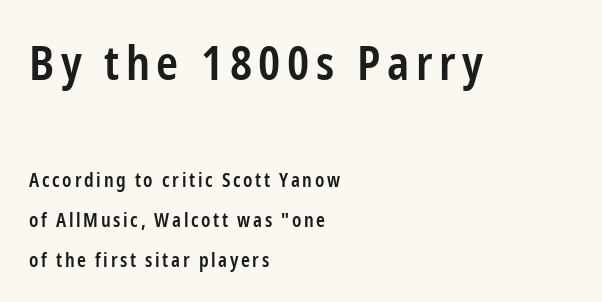
{"serif": "no", "italic": "no", "bold": "semi", "weight": "semibold", "width": "condensed", "stroke_contrast": "low", "x_height": "medium", "monospaced": "no", "underline": "no", "align": "left", "line_spacing": "loose", "line_spacing_ratio": 2.11, "larger_block": "first", "size_ratio": 2.47, "glyph_px": 47}
